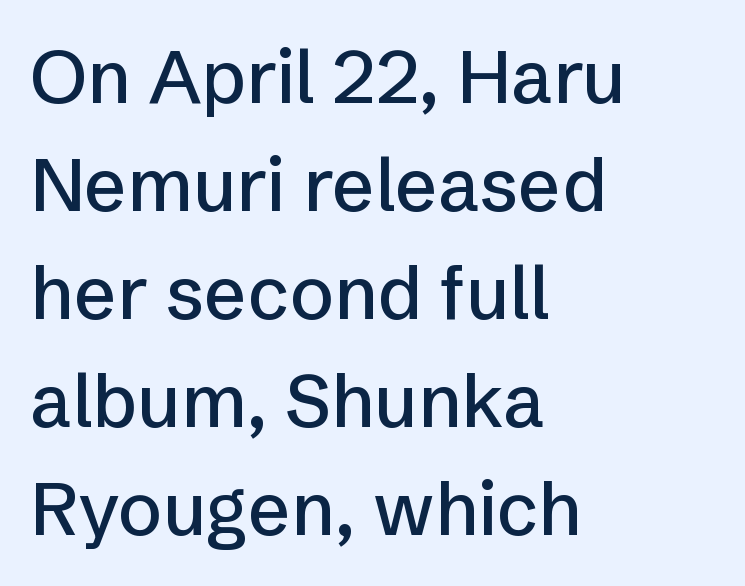
The image shows 74 px sans-serif type, upright; set left-aligned, normal line spacing (1.46x), normal letter spacing, not underlined; low stroke contrast and a medium x-height.
